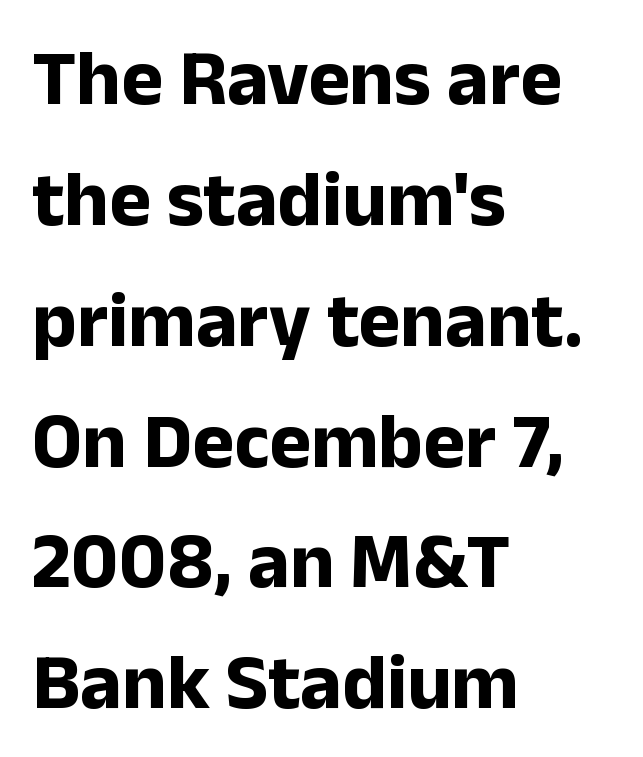
The image shows 79 px bold sans-serif type, upright; set left-aligned, normal line spacing (1.53x), normal letter spacing, not underlined; low stroke contrast and a medium x-height.
